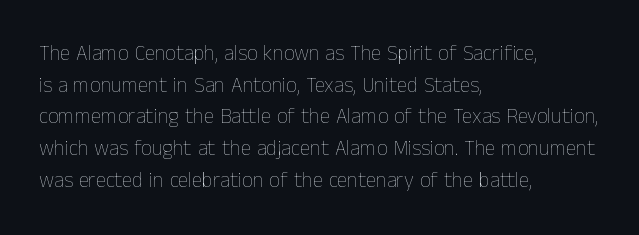
{"italic": "no", "bold": "no", "underline": "no", "align": "left", "line_spacing": "normal", "line_spacing_ratio": 1.51, "letter_spacing": "normal", "letter_spacing_em": 0.0, "glyph_px": 21}
